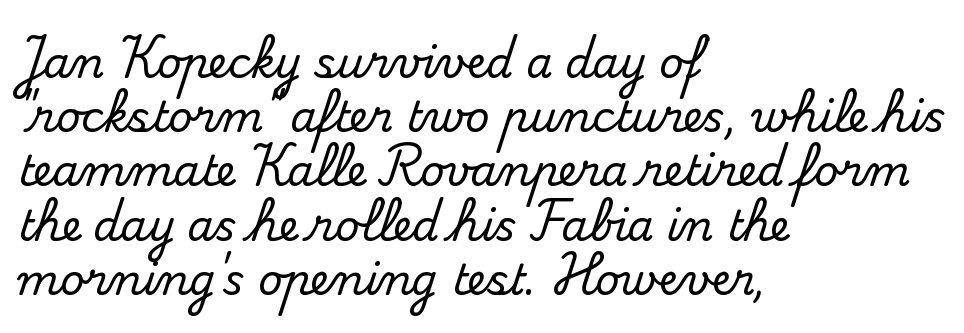
Q: Is the text italic (slanted)? A: Yes.
Q: Is the text underlined? A: No.
Q: How is the paragraph aligned? A: Left-aligned.
Q: Is the spacing between letters normal or unusually wide? A: Normal.
Q: Is the spacing between lines tight, normal or loose? A: Normal.
Q: Width (condensed, normal, or wide)? A: Normal.
Q: Stroke contrast? A: Medium.
Q: x-height? A: Small.
Q: Monospaced? A: No.
